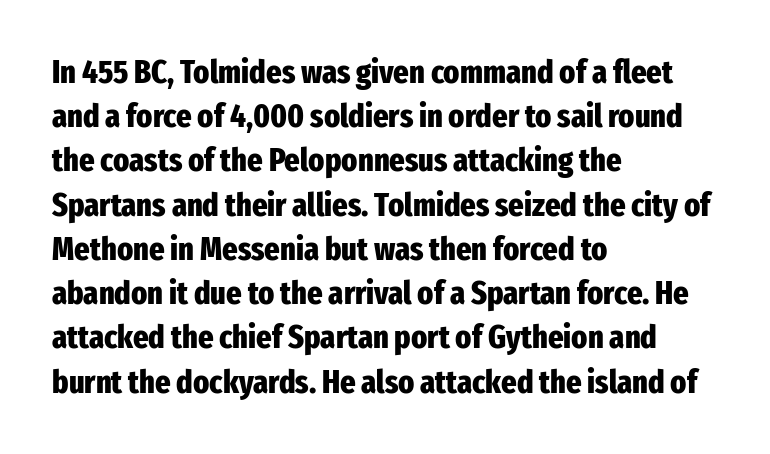
{"serif": "no", "italic": "no", "bold": "yes", "weight": "heavy", "width": "condensed", "stroke_contrast": "low", "x_height": "medium", "monospaced": "no", "underline": "no", "align": "left", "line_spacing": "normal", "line_spacing_ratio": 1.34, "letter_spacing": "normal", "letter_spacing_em": 0.0, "glyph_px": 33}
